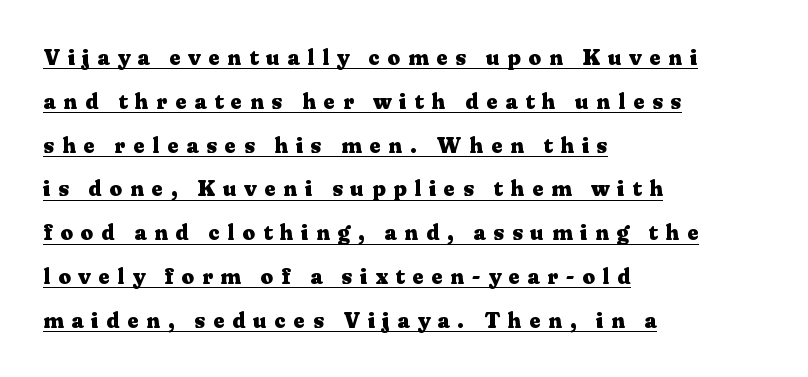
{"italic": "no", "bold": "yes", "underline": "yes", "align": "left", "line_spacing": "loose", "line_spacing_ratio": 1.99, "letter_spacing": "wide", "letter_spacing_em": 0.35, "glyph_px": 22}
